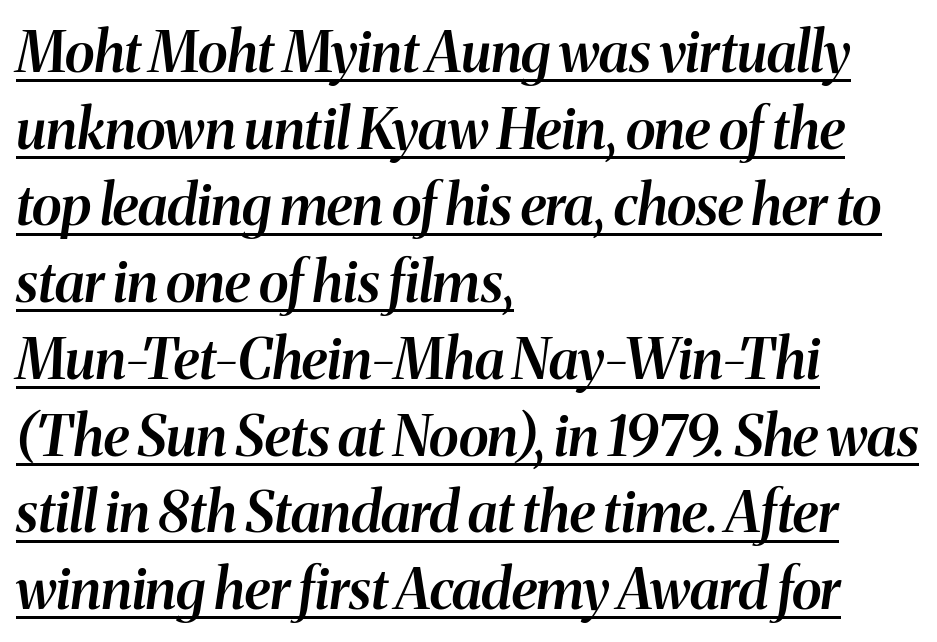
{"italic": "yes", "lean": "right", "slant_degrees": 8, "bold": "semi", "weight": "semibold", "width": "normal", "stroke_contrast": "medium", "x_height": "medium", "monospaced": "no", "underline": "yes", "align": "left", "line_spacing": "normal", "line_spacing_ratio": 1.37, "letter_spacing": "normal", "letter_spacing_em": 0.0, "glyph_px": 56}
